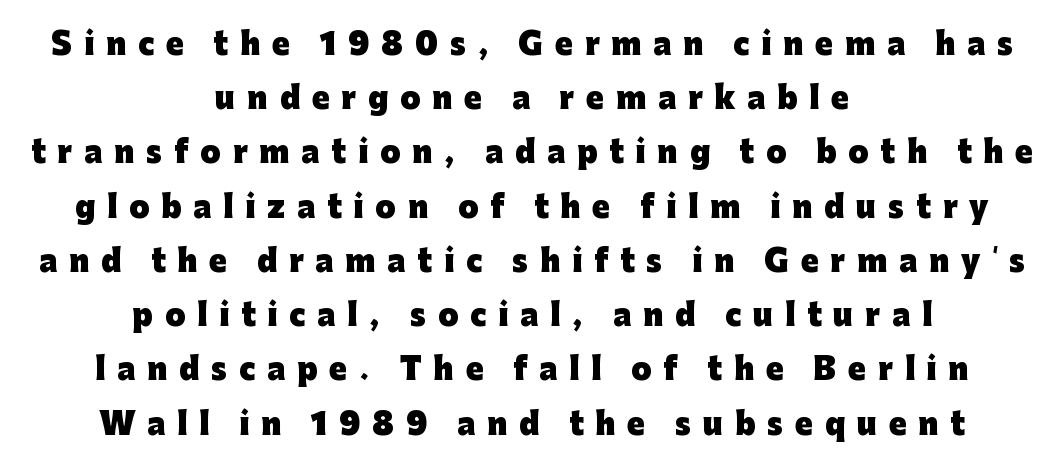
This rendering employs a face without finishing strokes, i.e., a sans-serif. The letters are spread apart with noticeably loose tracking. When letters stand straight like this, we call the style roman or upright. Reading down the block, each line starts at a different indent, mirrored at its end.
